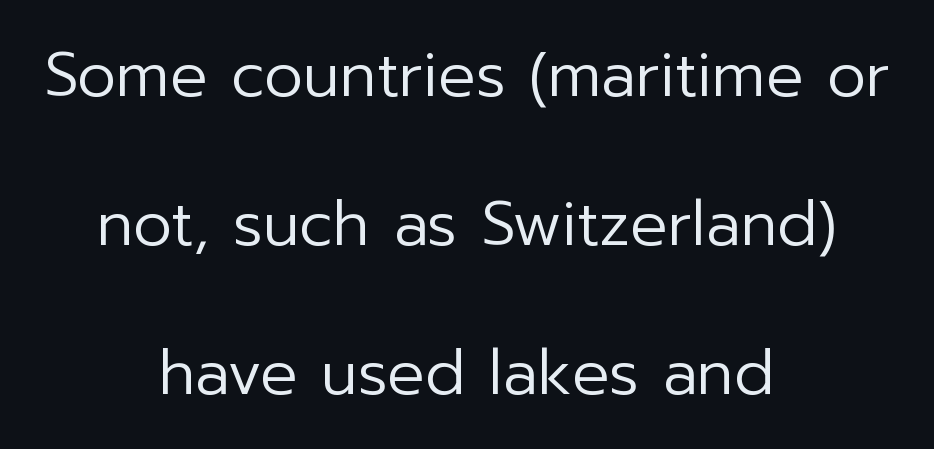
Character widths vary here, with narrow letters taking less room than wide ones. The line-height multiplier appears high, well above default. Leftover space on each line is divided equally before and after the words. You can tell from the bare stems that sans-serif type was used.
